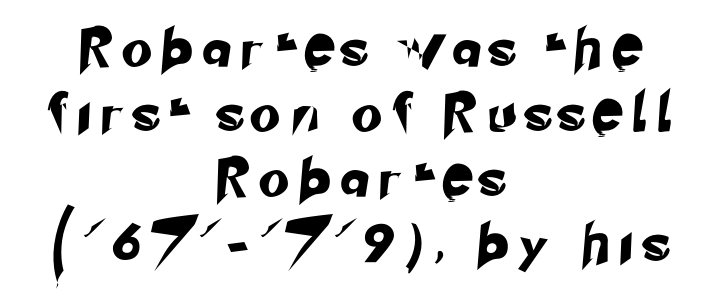
The letters are spread apart with noticeably loose tracking. Is this a fixed-width face? No — the glyphs have proportional, varying widths. Nobody drew a line under any word here. The type family on display is of the sans-serif kind. These lines are centered, leaving both edges ragged.
